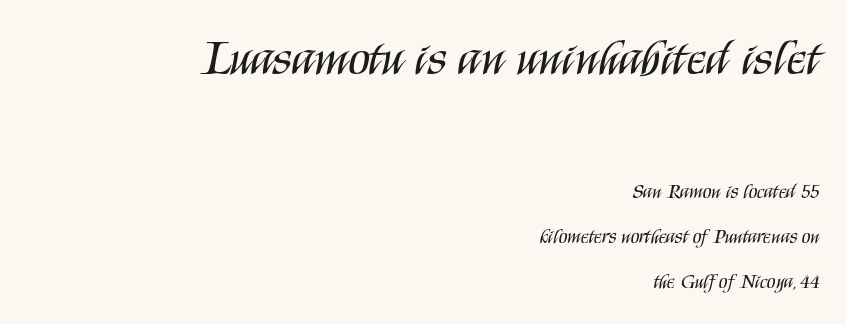
{"serif": "no", "bold": "no", "weight": "regular", "width": "condensed", "stroke_contrast": "medium", "x_height": "large", "monospaced": "no", "underline": "no", "align": "right", "line_spacing": "loose", "line_spacing_ratio": 2.26, "letter_spacing": "normal", "letter_spacing_em": 0.0, "larger_block": "first", "size_ratio": 2.5, "glyph_px": 50}
